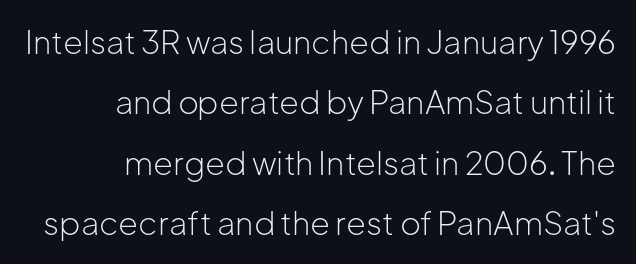
Q: Is the text bold? A: No.
Q: Is the text italic (slanted)? A: No, it is upright.
Q: Is the typeface a serif or a sans-serif typeface? A: Sans-serif.
Q: Is the text underlined? A: No.
Q: How is the paragraph aligned? A: Right-aligned.
Q: Is the spacing between letters normal or unusually wide? A: Normal.
Q: Width (condensed, normal, or wide)? A: Normal.
Q: Stroke contrast? A: Low.
Q: x-height? A: Medium.
Q: Monospaced? A: No.
